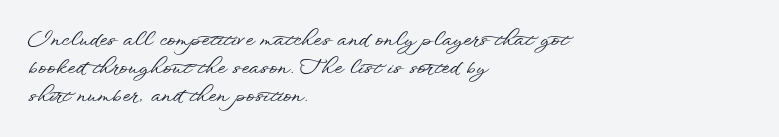
Type without underlining. A typesetter would call this zero additional tracking. Horizontally, the lines are justified to the leading edge only. Honestly, the row spacing looks completely unremarkable.
